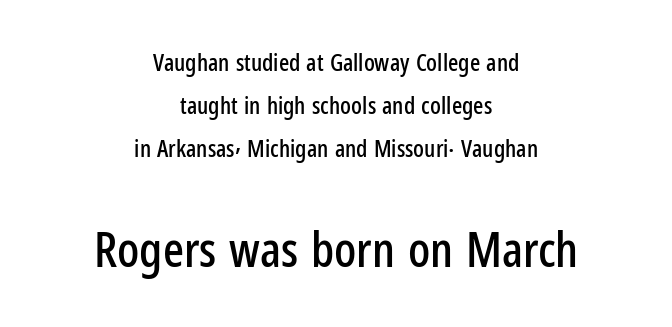
The image shows 49 px condensed sans-serif type, upright; set centered, line spacing 1.8x, normal letter spacing, not underlined; the second (bottom) block is 2.04x larger; low stroke contrast and a medium x-height.
